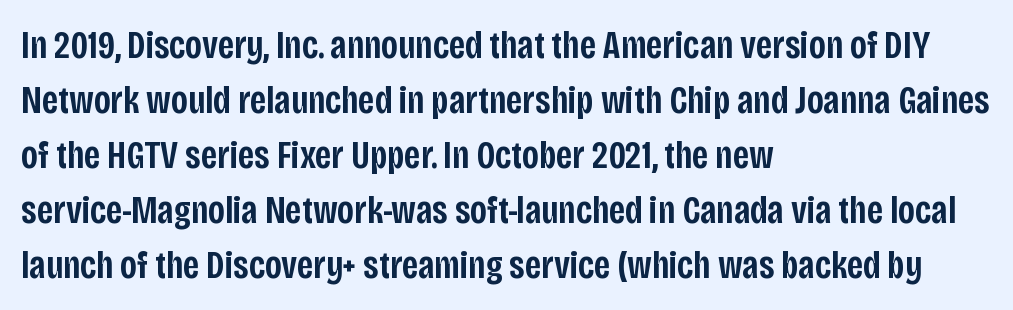
The image shows 39 px semibold, condensed sans-serif type, upright; set left-aligned, normal line spacing (1.41x), normal letter spacing, not underlined; low stroke contrast and a large x-height.
